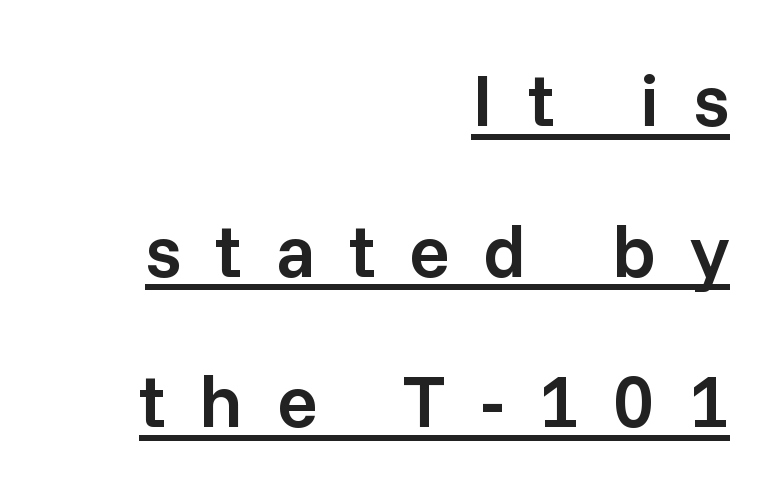
Students, this is semibold: more ink than regular, less than bold. The rendering inserts visible extra space after every character. Characters remain perfectly vertical along every line. Note the varied advance widths — an 'i' is clearly narrower than an 'm'. In terms of letterform style, serifs are entirely absent. This sample is right-justified, so line beginnings fall wherever the words allow.
